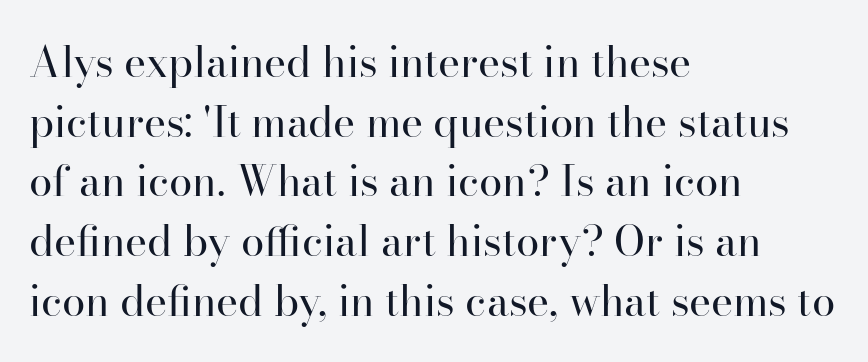
You could not count columns in this text — the font is proportionally spaced. Is this a heavy cut? Hardly; it is regular or lighter. Ordinary non-slanted type is in use. The gap between lines stays unmarked. This rendering employs a face with finishing strokes, i.e., a serif.
